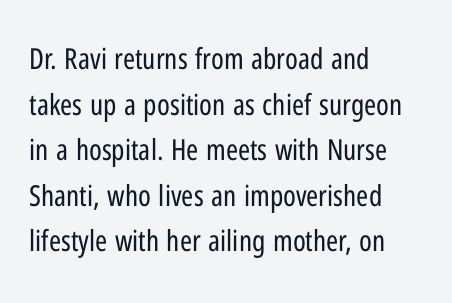
The axis of the letterforms is exactly vertical. Standard letterfit; no display-style spreading of the glyphs. Visually the block forms a straight wall on the left and a jagged coastline on the right. The letterforms sit at book weight or below. Descenders are the only things crossing below the line.
